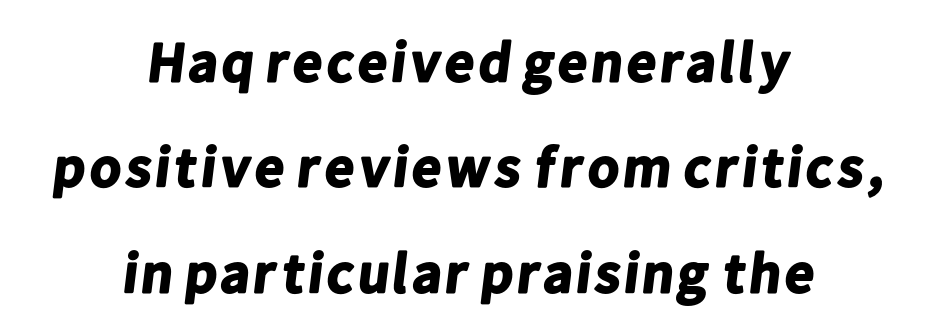
Compared with an ordinary text face, these strokes are far heavier — a full bold. Is this a sans? Yes — the strokes have no serifs. There is no visible air inserted between adjacent glyphs. This sample has the flowing, uneven cadence of proportional lettering. The paragraph has two soft edges and a firm central axis. Check the space under the baseline: it is left empty.
